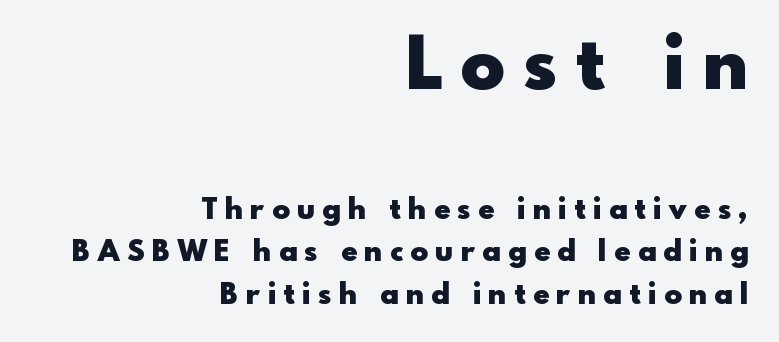
Casual observation: everything's shoved over to the right. Grotesque or geometric, the face here clearly has no serifs. These lines are rendered in a variable-pitch font. Italic? Not at all — the glyphs are vertical.
